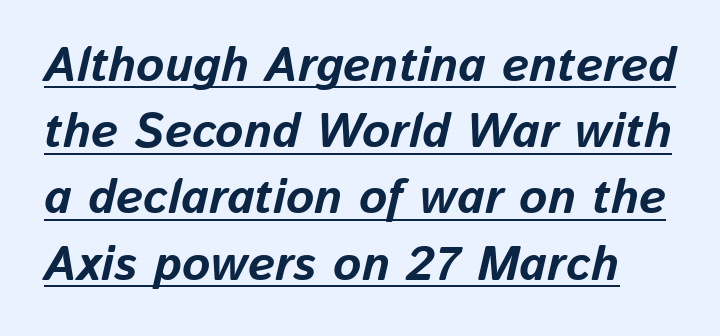
The image shows 48 px bold type, italic (leaning right); set normal line spacing (1.38x), normal letter spacing, underlined; low stroke contrast and a medium x-height.
